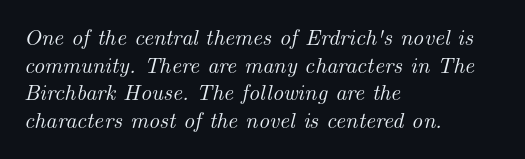
Rows of type keep a routine distance in the vertical direction. No extra tracking has been applied to these lines. The glyphs look as if they've been sheared to an angle. The rendering anchors every line to the left-hand side. The foot of each line stays bare and open.
